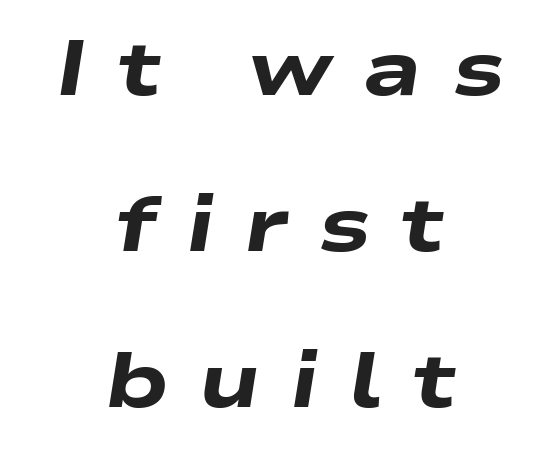
The image shows 78 px heavy, wide type, italic (leaning right); set centered, loose line spacing (2.0x), unusually wide letter spacing (+0.38 em), not underlined; low stroke contrast and a medium x-height.
